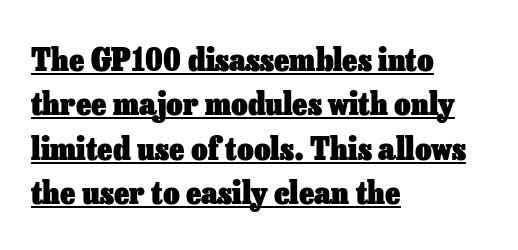
The typography opts for an upright posture over an oblique one. Reading down the column, the eye jumps a familiar distance to each next line. The letters advance in unequal steps, a hallmark of proportional type. The compositor pushed each line to the left boundary.
